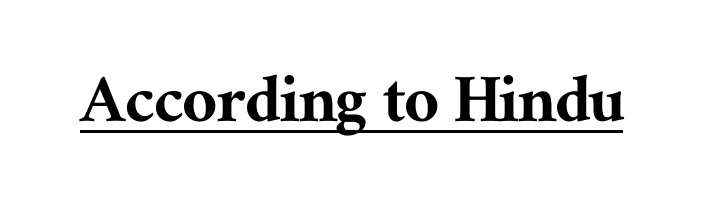
{"serif": "yes", "italic": "no", "width": "normal", "stroke_contrast": "medium", "x_height": "medium", "monospaced": "no", "underline": "yes", "letter_spacing": "normal", "letter_spacing_em": 0.0, "glyph_px": 76}
